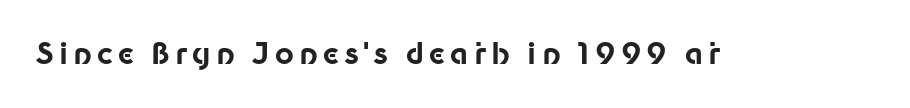
{"serif": "no", "italic": "no", "bold": "yes", "weight": "bold", "width": "normal", "stroke_contrast": "low", "x_height": "medium", "monospaced": "no", "underline": "no", "glyph_px": 29}
